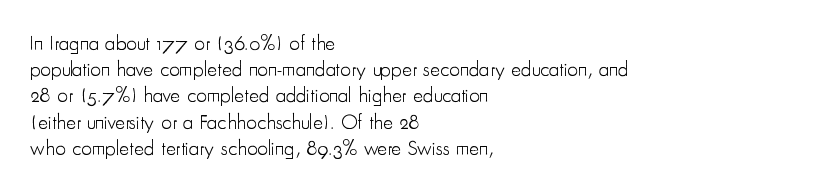
The image shows 21 px text type, upright; set left-aligned, normal line spacing (1.25x), normal letter spacing, not underlined.
